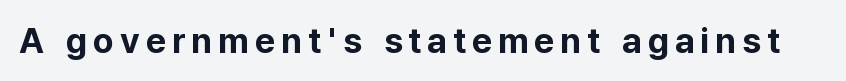
Unlike a traditional serif, this face leaves its strokes unadorned. This sample uses an upright cut, with every glyph sitting square on the baseline. A bare baseline throughout the passage. Do the characters align in a grid? No, the font is proportional. Bold? Absolutely — the strokes are thick and heavy.
